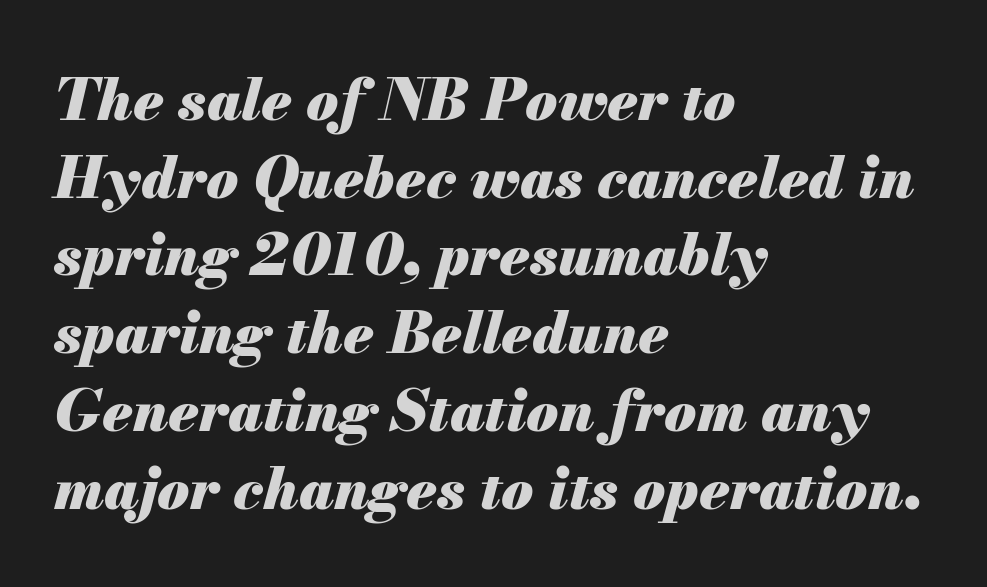
{"italic": "yes", "lean": "right", "slant_degrees": 13, "bold": "yes", "weight": "heavy", "width": "normal", "stroke_contrast": "medium", "x_height": "small", "monospaced": "no", "underline": "no", "align": "left", "line_spacing": "normal", "line_spacing_ratio": 1.34, "letter_spacing": "normal", "letter_spacing_em": 0.0, "glyph_px": 58}
